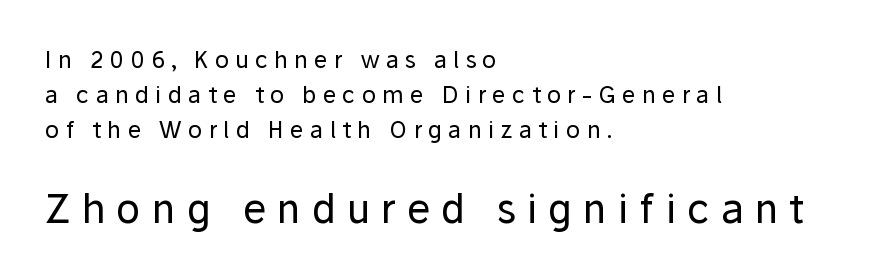
Stems and bowls with no extra thickness — not bold. Words float on clear page, feet unadorned. You can tell it's not italic because the verticals are truly vertical. Check where the strokes stop: nothing finishes them off — pure sans. The letterforms stand isolated, each surrounded by extra space. Regarding leading, the lines here are spaced in the standard way.
